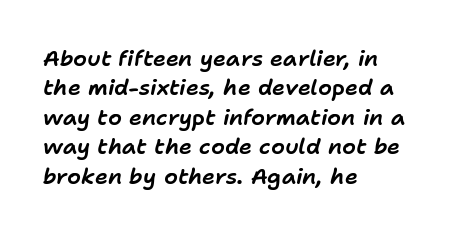
Glance below the letters and you will spot only blank space. Nothing unusual about the tracking: characters are spaced as the font intends. Left-aligned paragraph, ragged on the right. Slanted lettering throughout. What's the leading like? Ordinary, nothing unusual.
